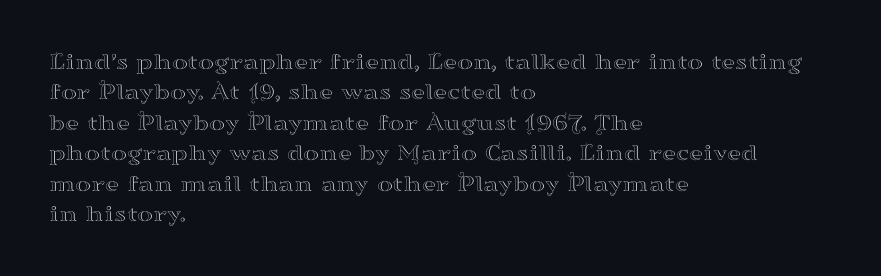
The image shows 24 px text type, upright; set left-aligned, normal line spacing (1.27x), normal letter spacing, not underlined.
